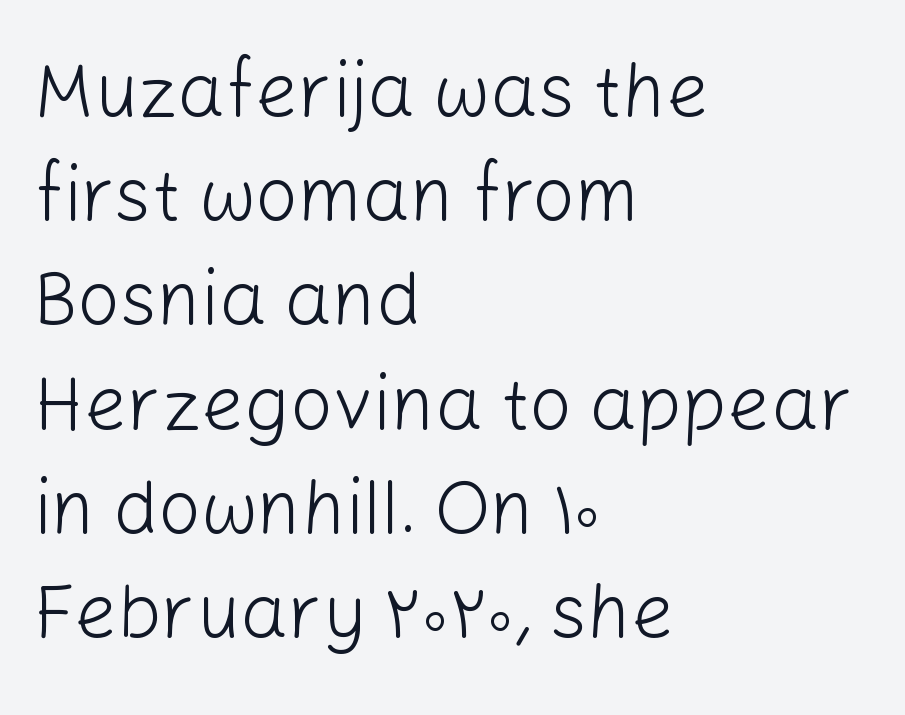
Horizontal bands of white between lines are of average thickness. Has an underline been added? It has not. You could call the tracking neutral — neither tight nor loose. Horizontally, the lines are justified to the leading edge only. Is there any slant? The stems are plumb. Weight: not bold — regular or lighter.
